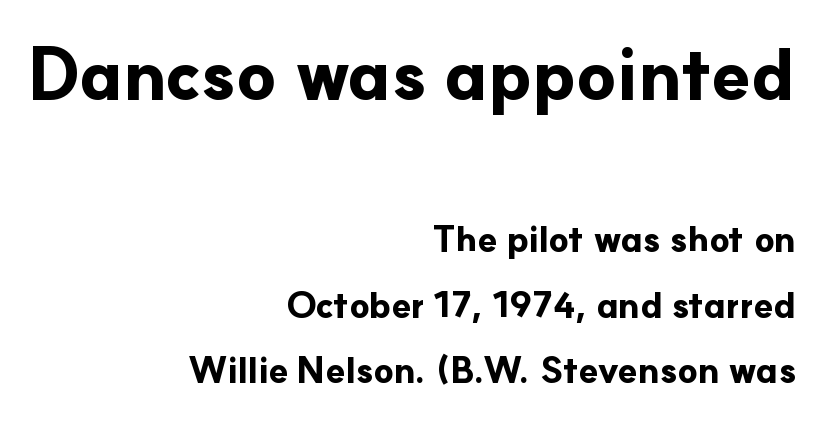
The image shows 71 px bold sans-serif type, upright; set right-aligned, line spacing 1.83x, normal letter spacing, not underlined; the first (top) block is 1.97x larger; low stroke contrast and a small x-height.
